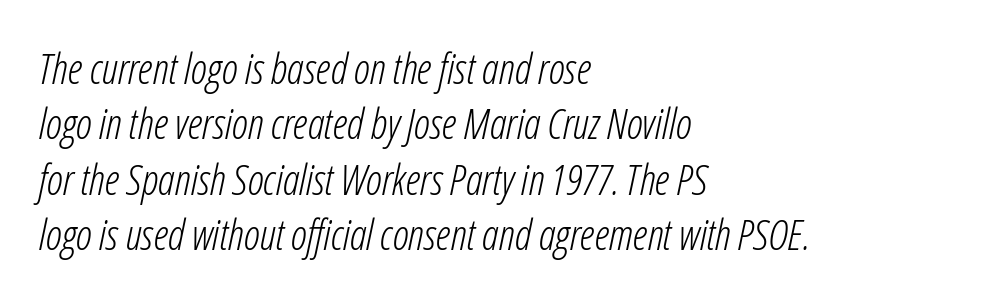
Q: Is the text bold? A: No.
Q: Is the text italic (slanted)? A: Yes, it leans right by about 12 degrees.
Q: Is the text underlined? A: No.
Q: How is the paragraph aligned? A: Left-aligned.
Q: Is the spacing between letters normal or unusually wide? A: Normal.
Q: Is the spacing between lines tight, normal or loose? A: Normal.
Q: Width (condensed, normal, or wide)? A: Condensed.
Q: Stroke contrast? A: Low.
Q: x-height? A: Medium.
Q: Monospaced? A: No.
